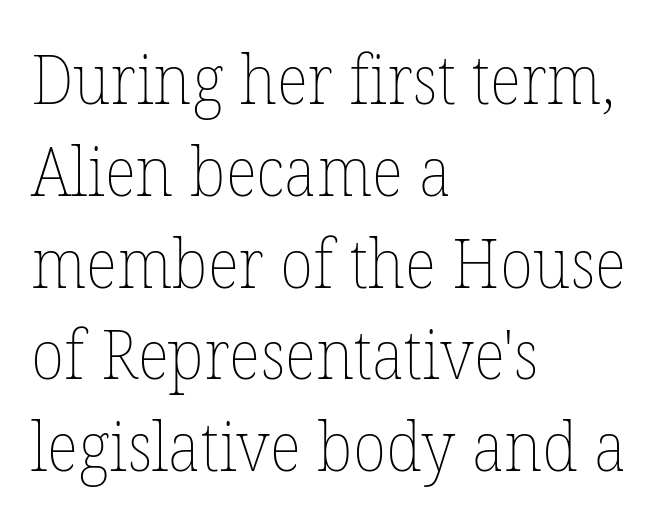
The image shows 68 px thin type, upright; set left-aligned, normal line spacing (1.35x), normal letter spacing, not underlined; low stroke contrast and a medium x-height.
